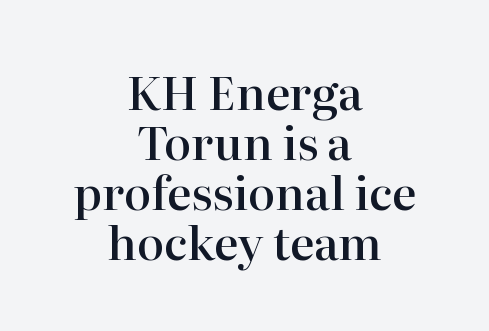
Looks like regular typesetting: each glyph gets only the width it needs. Check where the strokes stop: tiny serifs finish them off. This is the regular roman posture of the typeface. The passage shown is semibold, sitting just below true bold. Neither beginnings nor endings align; midpoints do.
